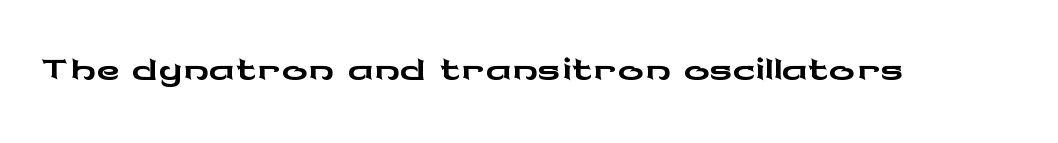
{"serif": "no", "italic": "no", "width": "wide", "stroke_contrast": "low", "x_height": "medium", "monospaced": "no", "underline": "no", "letter_spacing": "normal", "letter_spacing_em": 0.0, "glyph_px": 64}
